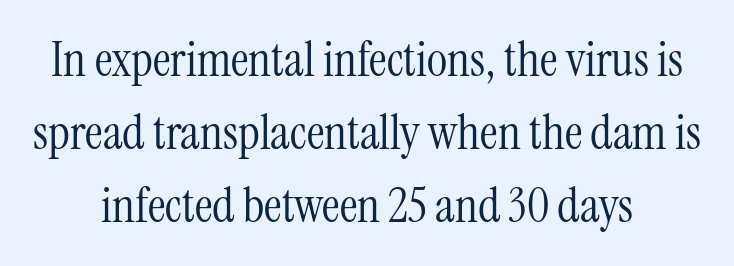
The image shows 49 px light, condensed serif type, upright; set centered, normal line spacing (1.49x), normal letter spacing, not underlined; medium stroke contrast and a medium x-height.
